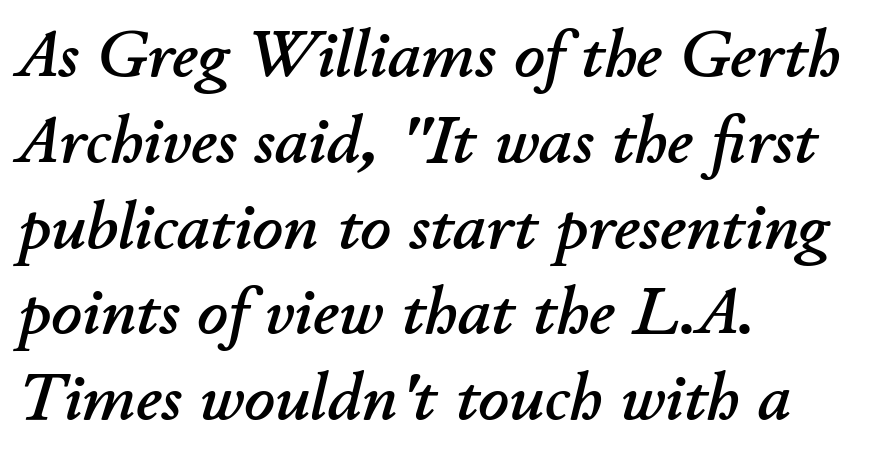
The image shows 67 px text type, italic (leaning right); set left-aligned, normal line spacing (1.28x), normal letter spacing, not underlined; low stroke contrast and a small x-height.
